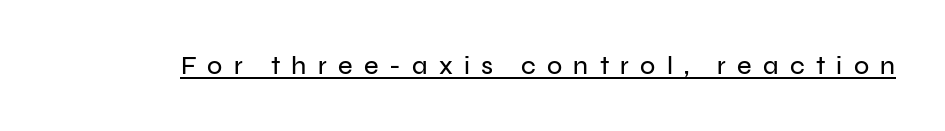
The rendering uses the underline text-decoration. Designer's note — italics off, roman on. Is the letter spacing exaggerated? Yes — the characters are pushed far apart.
